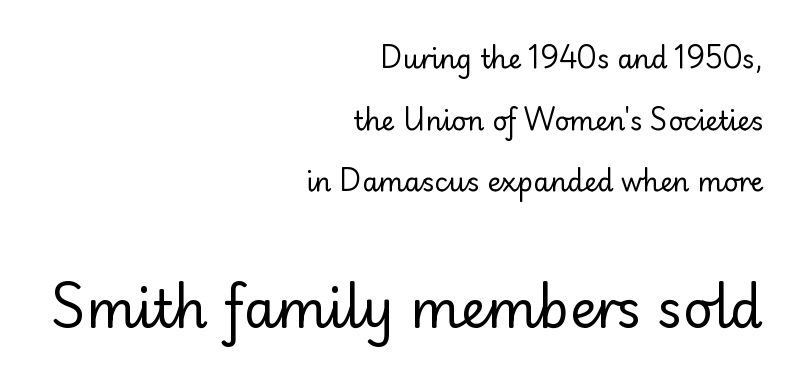
Q: Is the text bold? A: No.
Q: Is the text italic (slanted)? A: No, it is upright.
Q: Is the typeface a serif or a sans-serif typeface? A: Sans-serif.
Q: Is the text underlined? A: No.
Q: How is the paragraph aligned? A: Right-aligned.
Q: Is the spacing between letters normal or unusually wide? A: Normal.
Q: Is the spacing between lines tight, normal or loose? A: Loose.
Q: Which block of text is set in a larger size, the first (top) or the second (bottom)? A: The second (bottom) one.
Q: Width (condensed, normal, or wide)? A: Normal.
Q: Stroke contrast? A: Low.
Q: x-height? A: Small.
Q: Monospaced? A: No.
